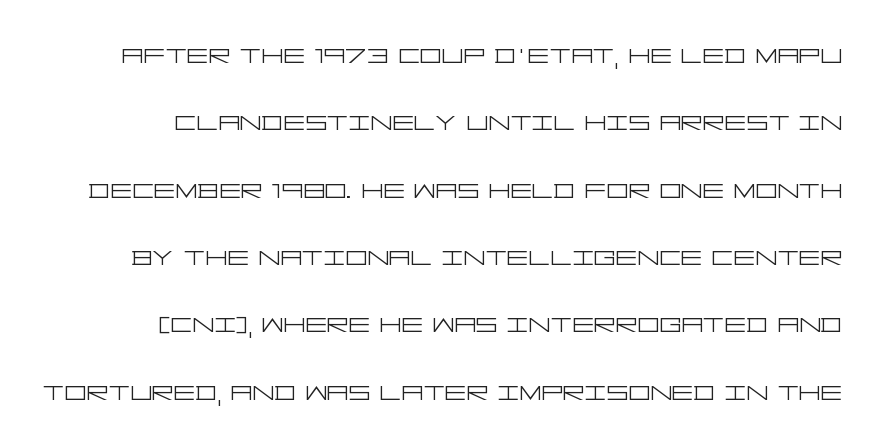
{"serif": "no", "italic": "no", "bold": "no", "weight": "light", "width": "wide", "stroke_contrast": "low", "x_height": "large", "underline": "no", "align": "right", "line_spacing": "loose", "line_spacing_ratio": 1.98, "letter_spacing": "normal", "letter_spacing_em": 0.0, "glyph_px": 34}
